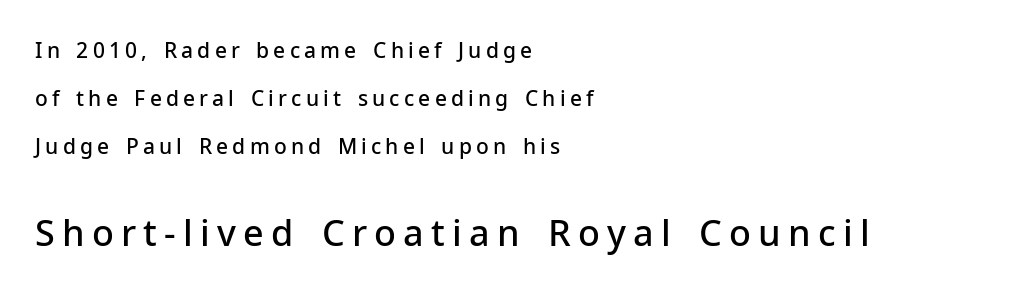
Vertical strokes here are truly vertical. The letters are spread apart with noticeably loose tracking. Does the bottom block carry the larger type? Yes, it does. Caption: multi-line text, flush left, ragged right.
